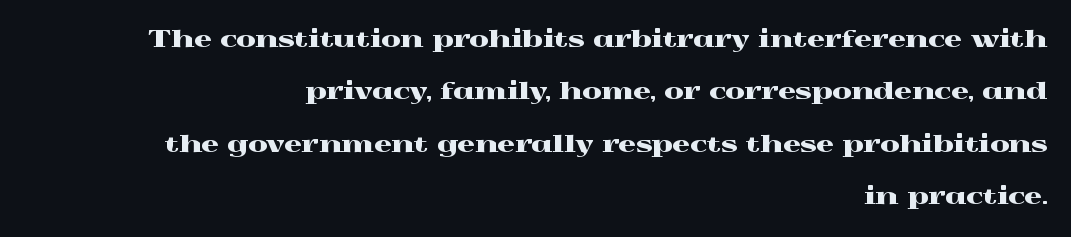
The image shows 22 px text type, upright; set right-aligned, loose line spacing (2.38x), normal letter spacing, not underlined.
